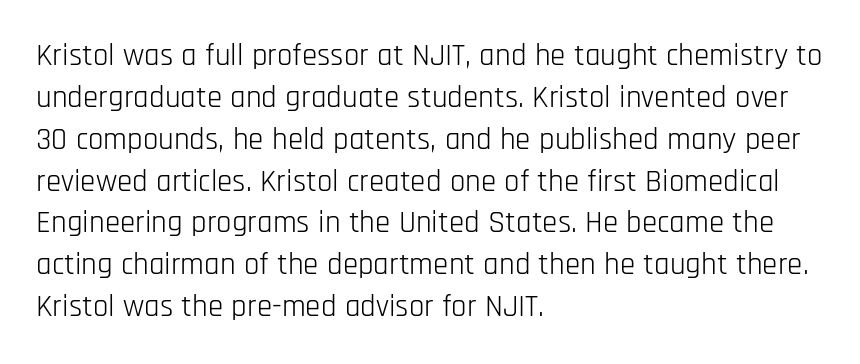
{"serif": "no", "italic": "no", "bold": "no", "weight": "light", "width": "condensed", "stroke_contrast": "low", "x_height": "large", "monospaced": "no", "underline": "no", "align": "left", "line_spacing": "normal", "line_spacing_ratio": 1.35, "letter_spacing": "normal", "letter_spacing_em": 0.0, "glyph_px": 31}
